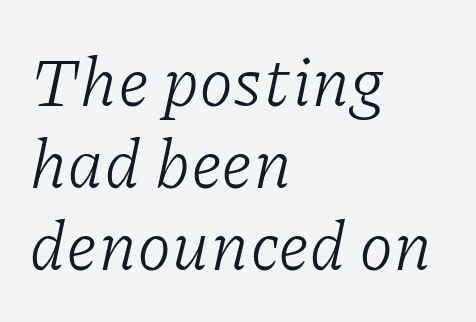
The image shows 69 px light serif type, italic (leaning right); set left-aligned, line spacing 1.19x, normal letter spacing, not underlined; low stroke contrast and a medium x-height.
